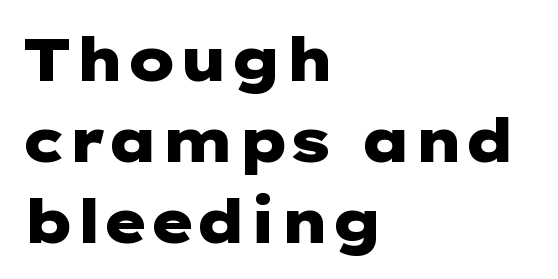
{"serif": "no", "italic": "no", "bold": "yes", "weight": "heavy", "width": "wide", "stroke_contrast": "low", "x_height": "medium", "underline": "no", "align": "left", "line_spacing": "normal", "line_spacing_ratio": 1.35, "letter_spacing": "normal", "letter_spacing_em": 0.0, "glyph_px": 60}
